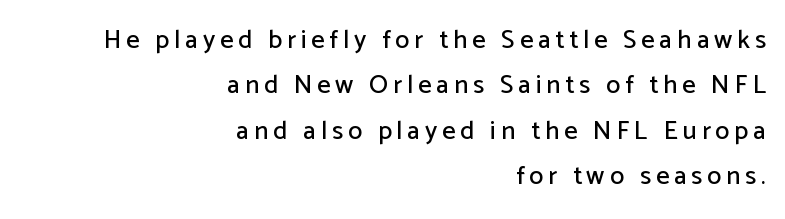
The image shows 26 px text type, upright; set right-aligned, line spacing 1.75x, not underlined.
